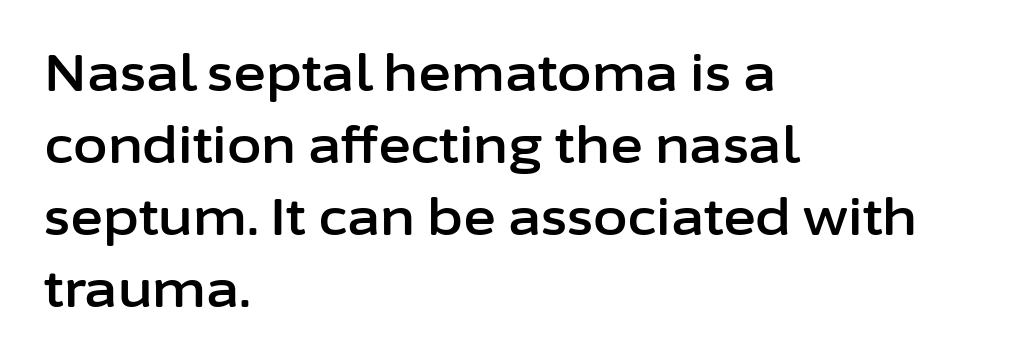
Q: Is the text italic (slanted)? A: No, it is upright.
Q: Is the typeface a serif or a sans-serif typeface? A: Sans-serif.
Q: Is the text underlined? A: No.
Q: How is the paragraph aligned? A: Left-aligned.
Q: Is the spacing between letters normal or unusually wide? A: Normal.
Q: Is the spacing between lines tight, normal or loose? A: Normal.
Q: Width (condensed, normal, or wide)? A: Normal.
Q: Stroke contrast? A: Low.
Q: x-height? A: Medium.
Q: Monospaced? A: No.
